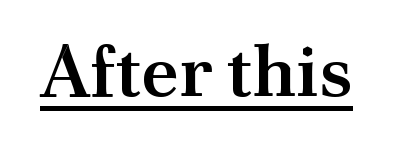
The designer went with a serif here, giving each stem small feet. Short note: letters normally spaced. Does a line run under the words? Yes, clearly. How heavy is the stroke? Medium-heavy — a semibold, shy of bold. The passage shown is typed in a proportional face where columns would drift.
